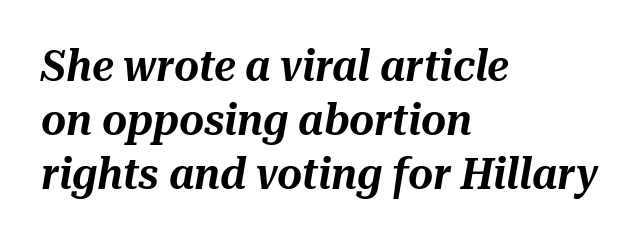
{"italic": "yes", "lean": "right", "slant_degrees": 10, "width": "normal", "stroke_contrast": "medium", "x_height": "medium", "monospaced": "no", "underline": "no", "align": "left", "line_spacing": "normal", "line_spacing_ratio": 1.26, "letter_spacing": "normal", "letter_spacing_em": 0.0, "glyph_px": 43}
